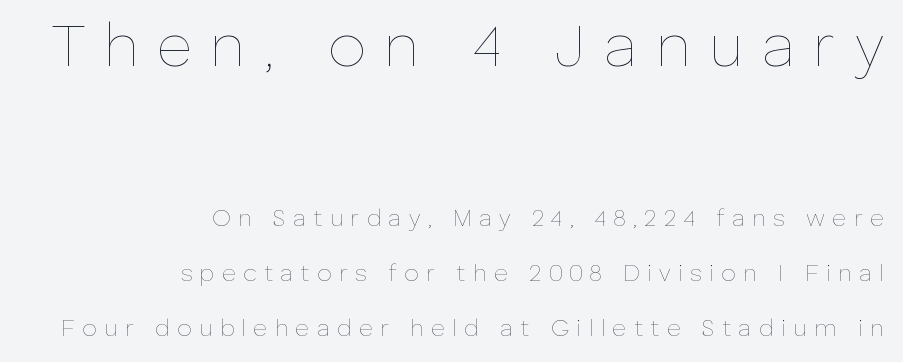
Substantial extra tracking has been applied to these lines. No word sits above an underline. The font sits on the lighter half of the weight spectrum, regular included. Visually, the top section dominates because its glyphs are scaled up. Proportional: the letters do not fall into vertical columns. The paragraph has a hard right edge and a soft left edge.
